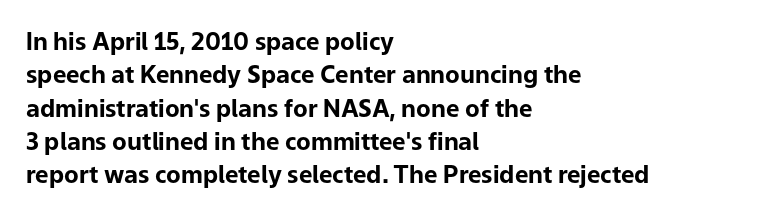
The image shows 24 px bold type, upright; set left-aligned, normal line spacing (1.39x), normal letter spacing, not underlined.
